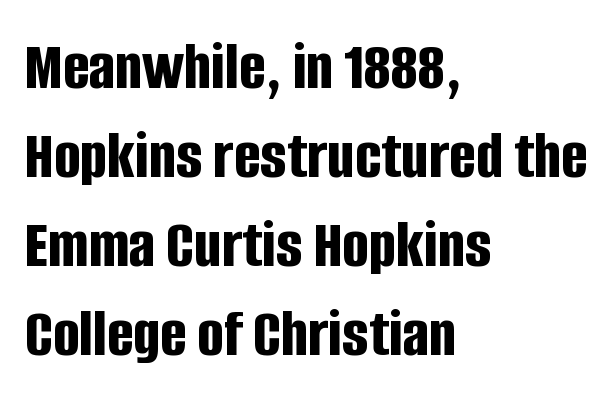
{"serif": "no", "italic": "no", "bold": "yes", "weight": "bold", "width": "condensed", "stroke_contrast": "low", "x_height": "large", "monospaced": "no", "underline": "no", "align": "left", "line_spacing": "normal", "line_spacing_ratio": 1.27, "letter_spacing": "normal", "letter_spacing_em": 0.0, "glyph_px": 70}
